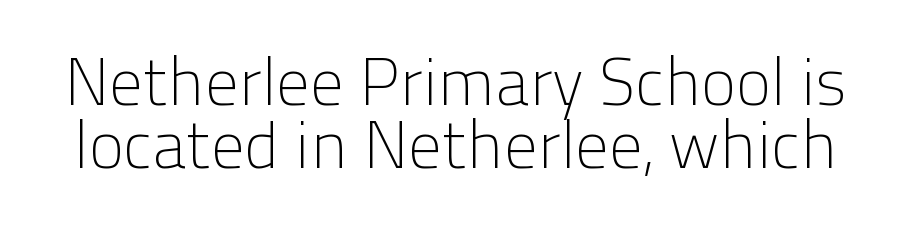
Any mark beneath the type? The region is blank. No feet cap the strokes, marking this as sans-serif type. Quick note: not italic, upright. This block would grow much taller if given ordinary leading; it's compressed now.
